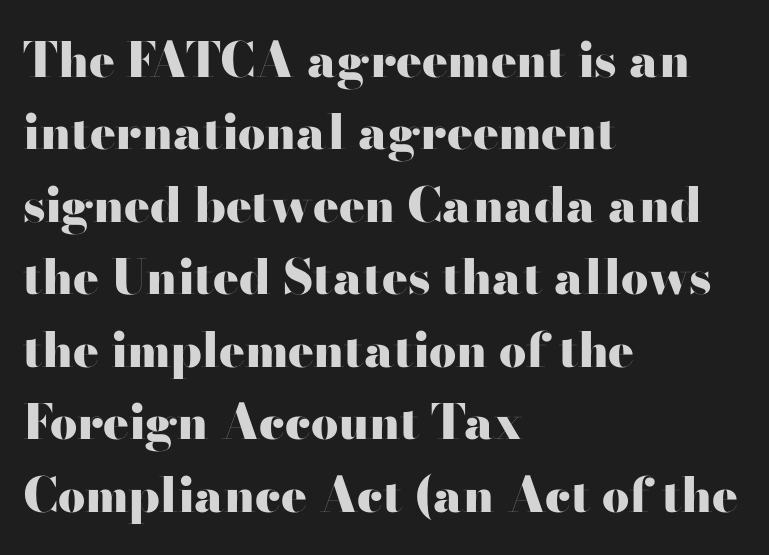
The image shows 48 px heavy, wide sans-serif type, upright; set left-aligned, normal line spacing (1.51x), normal letter spacing, not underlined; high stroke contrast and a small x-height.
